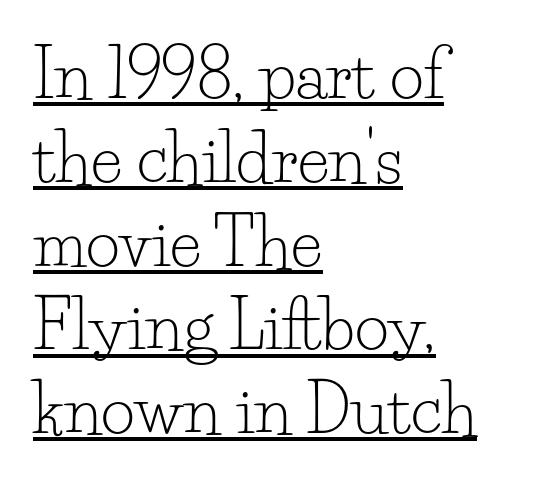
{"serif": "yes", "italic": "no", "bold": "no", "weight": "light", "width": "normal", "stroke_contrast": "low", "x_height": "small", "monospaced": "no", "underline": "yes", "align": "left", "line_spacing": "normal", "line_spacing_ratio": 1.27, "letter_spacing": "normal", "letter_spacing_em": 0.0, "glyph_px": 66}
